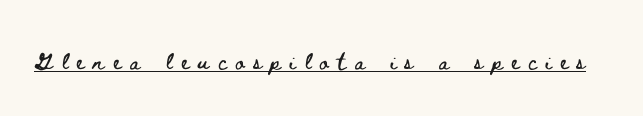
A typographer would call this underscored text. The passage shown has open, widely tracked lettering throughout.
